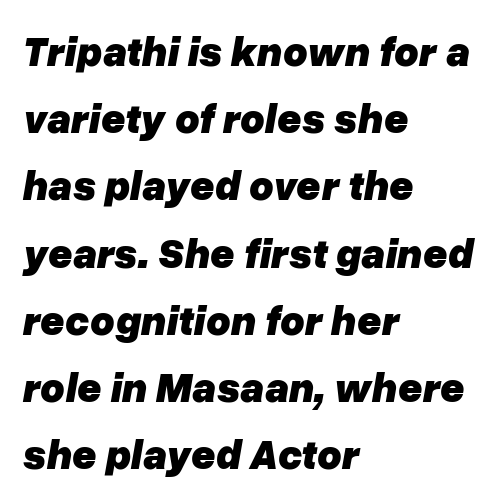
{"italic": "yes", "lean": "right", "slant_degrees": 10, "bold": "yes", "weight": "heavy", "width": "normal", "stroke_contrast": "low", "x_height": "medium", "monospaced": "no", "underline": "no", "align": "left", "line_spacing": "normal", "line_spacing_ratio": 1.6, "letter_spacing": "normal", "letter_spacing_em": 0.0, "glyph_px": 42}
